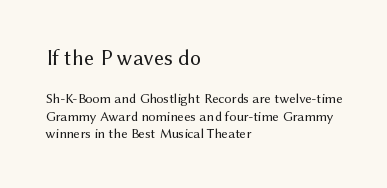
The image shows 22 px text type, upright; set left-aligned, normal line spacing (1.25x), normal letter spacing, not underlined; the first (top) block is 1.57x larger.
